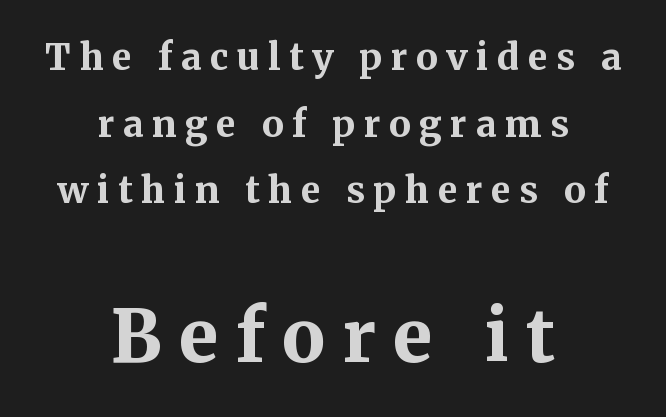
Q: Is the text bold? A: Yes.
Q: Is the text italic (slanted)? A: No, it is upright.
Q: Is the typeface a serif or a sans-serif typeface? A: Serif.
Q: Is the text underlined? A: No.
Q: How is the paragraph aligned? A: Centered.
Q: Is the spacing between letters normal or unusually wide? A: Unusually wide.
Q: Which block of text is set in a larger size, the first (top) or the second (bottom)? A: The second (bottom) one.
Q: Width (condensed, normal, or wide)? A: Normal.
Q: Stroke contrast? A: Medium.
Q: x-height? A: Medium.
Q: Monospaced? A: No.
